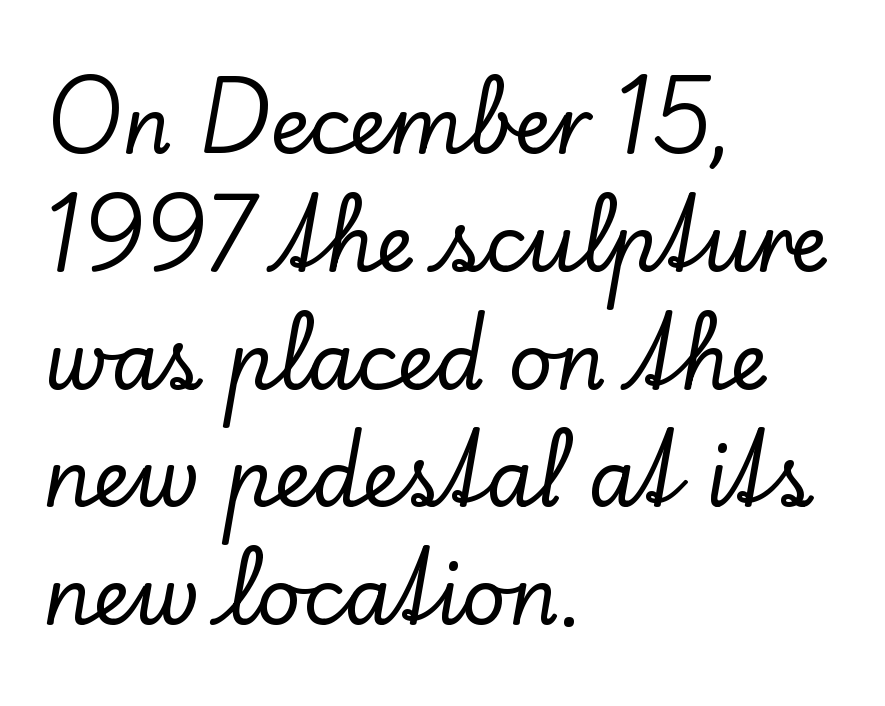
Q: Is the text italic (slanted)? A: Yes.
Q: Is the typeface a serif or a sans-serif typeface? A: Serif.
Q: Is the text underlined? A: No.
Q: How is the paragraph aligned? A: Left-aligned.
Q: Is the spacing between letters normal or unusually wide? A: Normal.
Q: Is the spacing between lines tight, normal or loose? A: Normal.
Q: Width (condensed, normal, or wide)? A: Normal.
Q: Stroke contrast? A: Low.
Q: x-height? A: Small.
Q: Monospaced? A: No.
